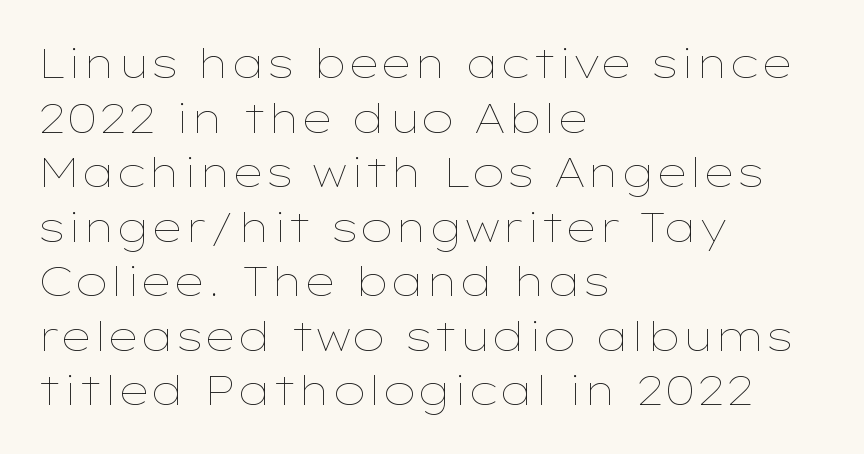
Standard letterfit; no display-style spreading of the glyphs. Think of a printed novel: that variable character pitch is what you see here. Decoration check: the copy has no underline. Every character sits straight up, as roman type does. Short and long lines alike share a common starting point at left. The vertical gap from one line to the next is medium.
